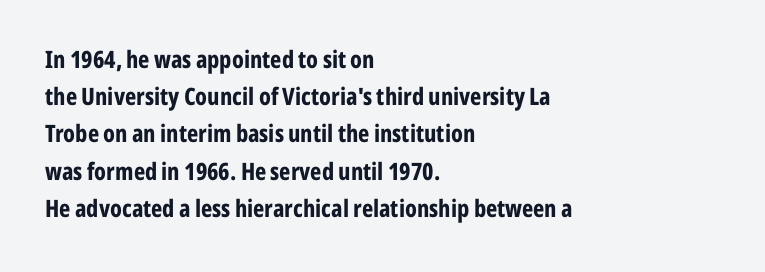
The image shows 24 px bold type, upright; set left-aligned, normal line spacing (1.55x), normal letter spacing, not underlined.
